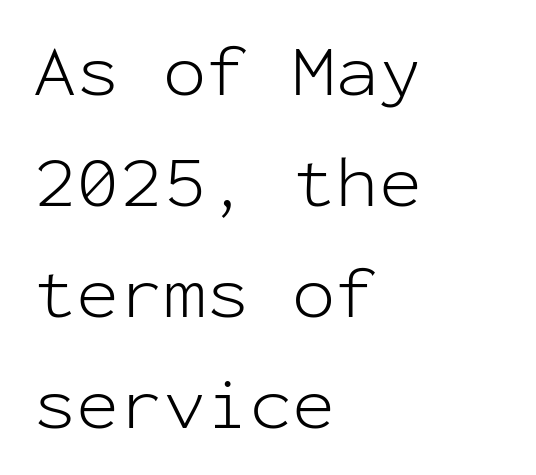
Typographically, this falls in the sans-serif category. The letters sit at their default tracking, neither squeezed nor spread. Just letters on the line, the space beneath them empty. When letters stand straight like this, we call the style roman or upright. Is there much room between lines? A standard amount, neither cramped nor airy. A student would call this left alignment; a typographer would say flush left, rag right.
